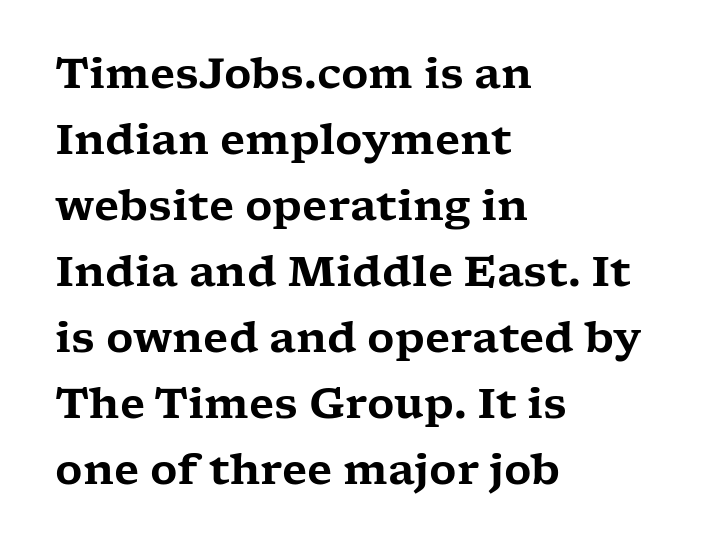
In terms of posture, this sample is upright. Leftover space on each line is placed entirely after the last word. How would I describe the line gaps? Plain and ordinary. Each letter's strokes conclude with small projecting serifs. The tracking reads as untouched default to a designer's eye.
